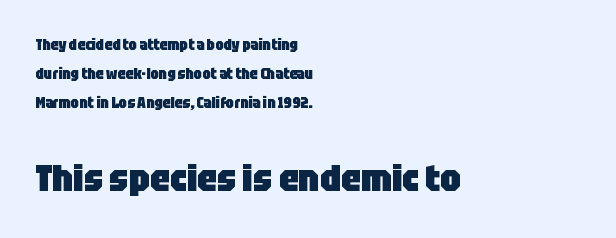
{"serif": "no", "italic": "no", "bold": "yes", "weight": "heavy", "width": "condensed", "stroke_contrast": "low", "x_height": "large", "monospaced": "no", "underline": "no", "align": "left", "line_spacing": "loose", "line_spacing_ratio": 1.94, "letter_spacing": "normal", "letter_spacing_em": 0.0, "larger_block": "second", "size_ratio": 2.53, "glyph_px": 38}
